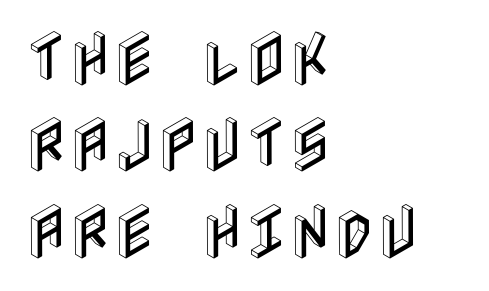
The image shows 60 px condensed type, upright; set left-aligned, normal line spacing (1.44x), normal letter spacing, not underlined; a large x-height.
